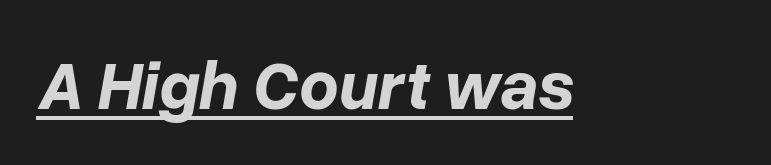
{"italic": "yes", "lean": "right", "slant_degrees": 10, "bold": "yes", "weight": "bold", "width": "normal", "stroke_contrast": "low", "x_height": "medium", "monospaced": "no", "underline": "yes", "letter_spacing": "normal", "letter_spacing_em": 0.0, "glyph_px": 69}
